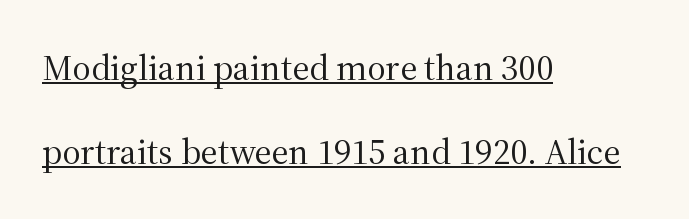
The image shows 36 px regular-weight serif type, upright; set left-aligned, loose line spacing (2.33x), normal letter spacing, underlined; medium stroke contrast and a medium x-height.
